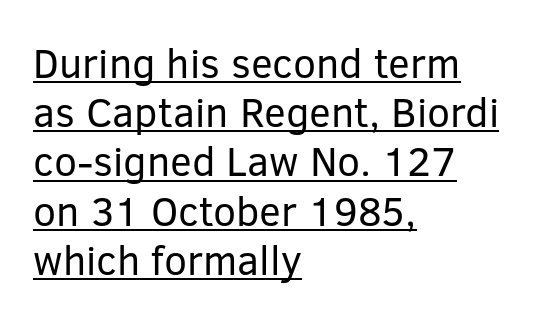
{"serif": "no", "italic": "no", "bold": "no", "weight": "regular", "width": "normal", "stroke_contrast": "low", "x_height": "medium", "monospaced": "no", "underline": "yes", "align": "left", "line_spacing_ratio": 1.2, "letter_spacing": "normal", "letter_spacing_em": 0.0, "glyph_px": 41}
